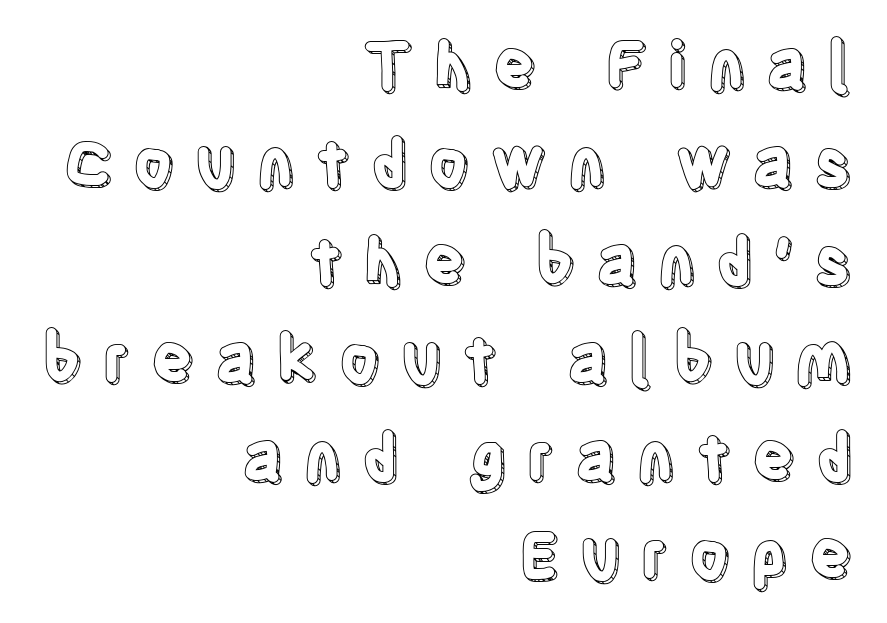
A typesetter would call this leading conventional body-copy spacing. Here the designer chose a conventional face with non-uniform glyph widths. It's the straight-up-and-down kind of type. The ragged edge is on the left, which tells us the setting is flush right. A typesetter would call this heavily tracked-out type. Nobody drew a line under any word here.
